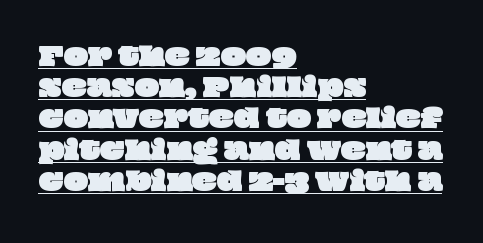
The string is rendered with underlining switched on. The lines in this sample share a left origin and differ only in where they stop. The rendering keeps characters at their native spacing.
